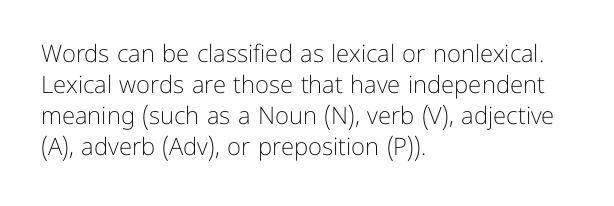
{"italic": "no", "bold": "no", "underline": "no", "align": "left", "line_spacing": "normal", "line_spacing_ratio": 1.29, "letter_spacing": "normal", "letter_spacing_em": 0.0, "glyph_px": 24}
